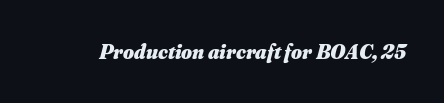
The image shows 21 px bold type, italic (leaning right); set normal letter spacing, not underlined.
